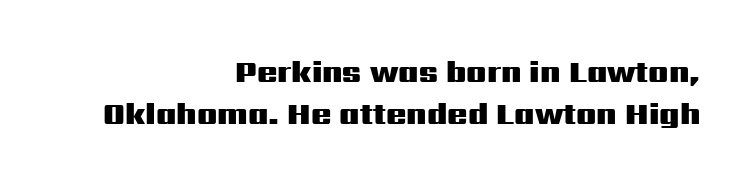
The image shows 30 px heavy, wide sans-serif type, upright; set right-aligned, normal line spacing (1.4x), normal letter spacing, not underlined; medium stroke contrast and a medium x-height.
